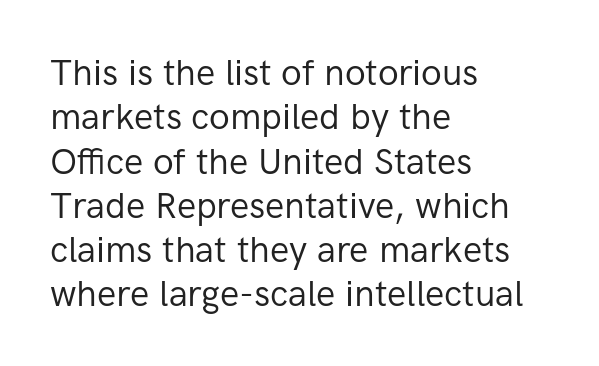
Q: Is the text bold? A: No.
Q: Is the text italic (slanted)? A: No, it is upright.
Q: Is the typeface a serif or a sans-serif typeface? A: Sans-serif.
Q: Is the text underlined? A: No.
Q: How is the paragraph aligned? A: Left-aligned.
Q: Is the spacing between letters normal or unusually wide? A: Normal.
Q: Width (condensed, normal, or wide)? A: Normal.
Q: Stroke contrast? A: Low.
Q: x-height? A: Medium.
Q: Monospaced? A: No.
